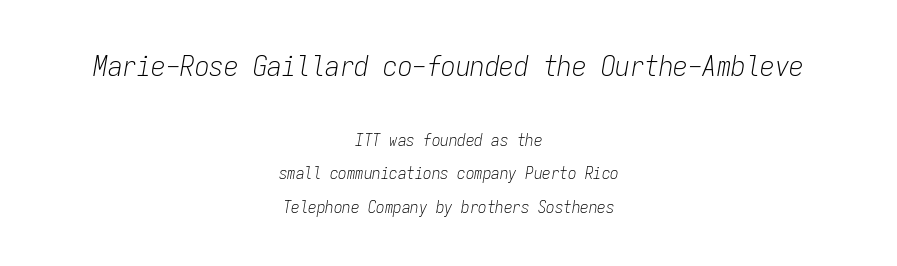
Q: Is the text bold? A: No.
Q: Is the text italic (slanted)? A: Yes, it leans right by about 9 degrees.
Q: Is the text underlined? A: No.
Q: How is the paragraph aligned? A: Centered.
Q: Is the spacing between letters normal or unusually wide? A: Normal.
Q: Is the spacing between lines tight, normal or loose? A: Loose.
Q: Which block of text is set in a larger size, the first (top) or the second (bottom)? A: The first (top) one.
Q: Width (condensed, normal, or wide)? A: Condensed.
Q: Stroke contrast? A: Low.
Q: x-height? A: Medium.
Q: Monospaced? A: Yes.
